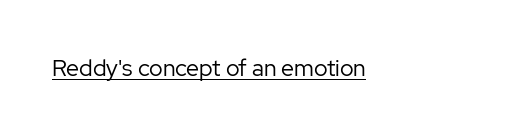
Q: Is the text bold? A: No.
Q: Is the text italic (slanted)? A: No, it is upright.
Q: Is the text underlined? A: Yes.
Q: Is the spacing between letters normal or unusually wide? A: Normal.
